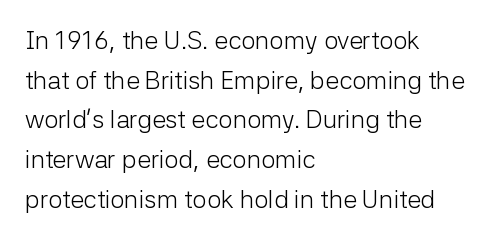
{"italic": "no", "bold": "no", "underline": "no", "align": "left", "line_spacing": "normal", "line_spacing_ratio": 1.59, "letter_spacing": "normal", "letter_spacing_em": 0.0, "glyph_px": 25}
